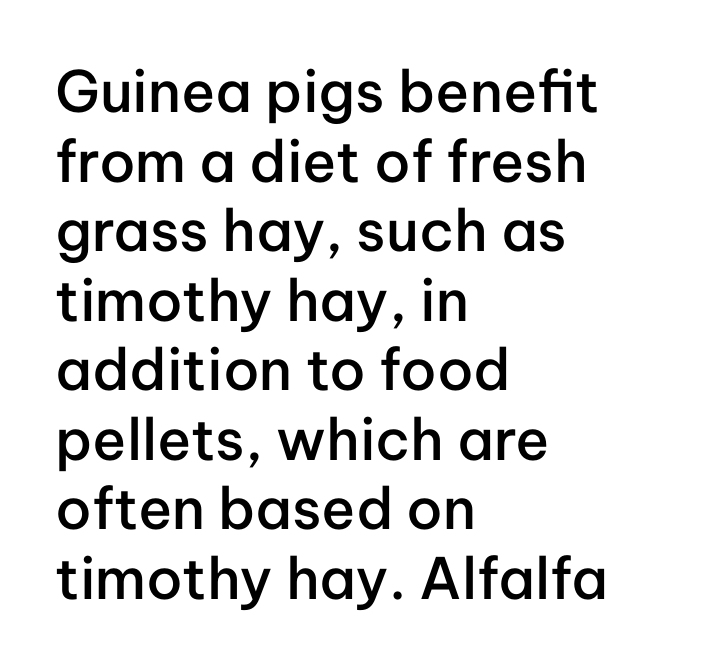
The image shows 57 px semibold sans-serif type, upright; set left-aligned, line spacing 1.22x, normal letter spacing, not underlined; low stroke contrast and a medium x-height.
